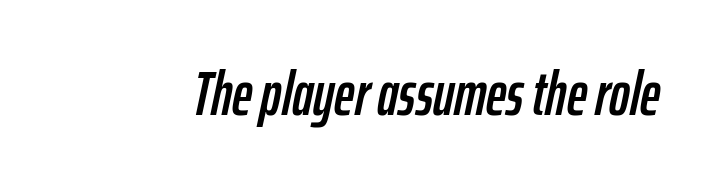
The words here are not underlined. If you drew a line through each stem, it would be angled. Proportional: the letters do not fall into vertical columns. Does extra space separate the letters? No, they use regular spacing.
